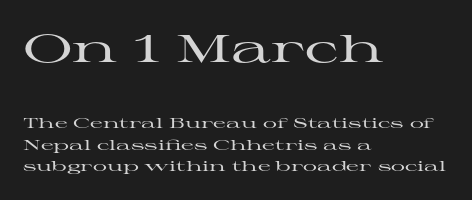
The image shows 38 px wide serif type, upright; set left-aligned, normal line spacing (1.56x), normal letter spacing, not underlined; the first (top) block is 2.71x larger; high stroke contrast and a medium x-height.
